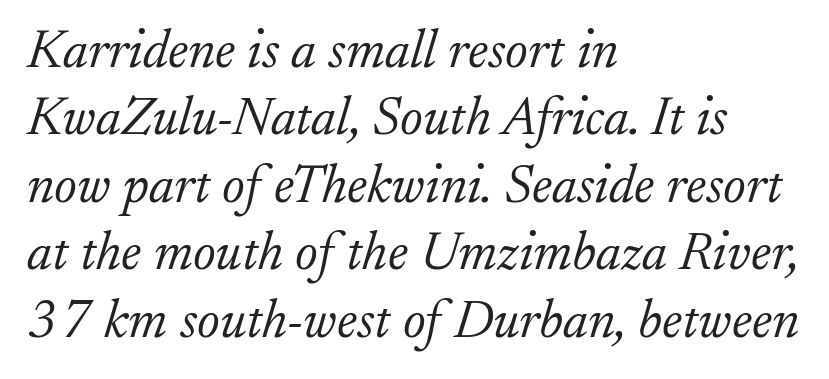
{"serif": "yes", "italic": "yes", "lean": "right", "slant_degrees": 17, "bold": "no", "weight": "light", "width": "normal", "stroke_contrast": "low", "x_height": "small", "monospaced": "no", "underline": "no", "align": "left", "line_spacing": "normal", "line_spacing_ratio": 1.25, "letter_spacing": "normal", "letter_spacing_em": 0.0, "glyph_px": 54}
